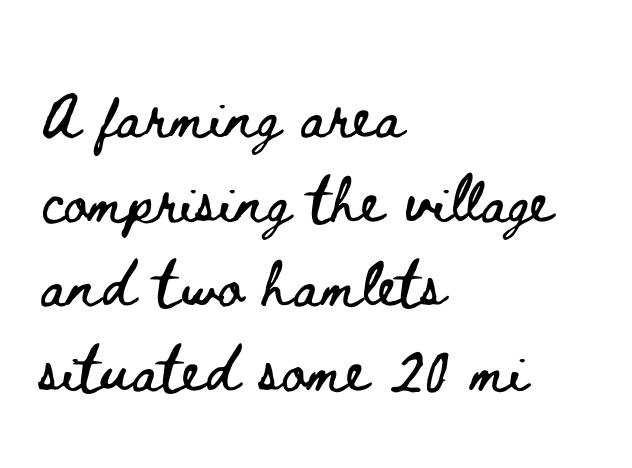
Only glyphs here, with clear space below each row. Letter spacing: default. A typesetter would call this proportional, since set widths differ per character.
